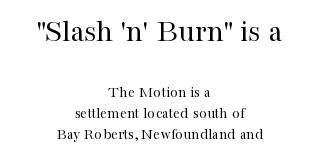
The image shows 33 px regular-weight serif type, upright; set centered, normal line spacing (1.3x), normal letter spacing, not underlined; the first (top) block is 2.06x larger; high stroke contrast and a medium x-height.
